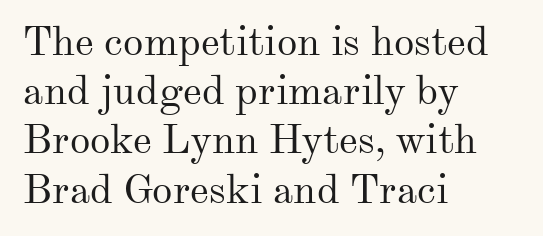
Q: Is the text bold? A: No.
Q: Is the text italic (slanted)? A: No, it is upright.
Q: Is the typeface a serif or a sans-serif typeface? A: Serif.
Q: Is the text underlined? A: No.
Q: How is the paragraph aligned? A: Left-aligned.
Q: Is the spacing between letters normal or unusually wide? A: Normal.
Q: Width (condensed, normal, or wide)? A: Normal.
Q: Stroke contrast? A: Medium.
Q: x-height? A: Small.
Q: Monospaced? A: No.
